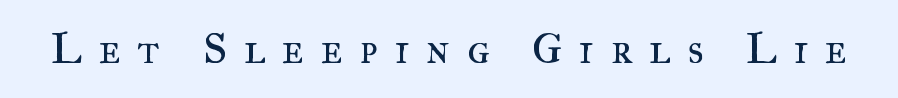
{"serif": "yes", "italic": "no", "bold": "no", "weight": "regular", "width": "normal", "stroke_contrast": "medium", "x_height": "small", "monospaced": "no", "underline": "no", "letter_spacing": "wide", "letter_spacing_em": 0.4, "glyph_px": 42}
